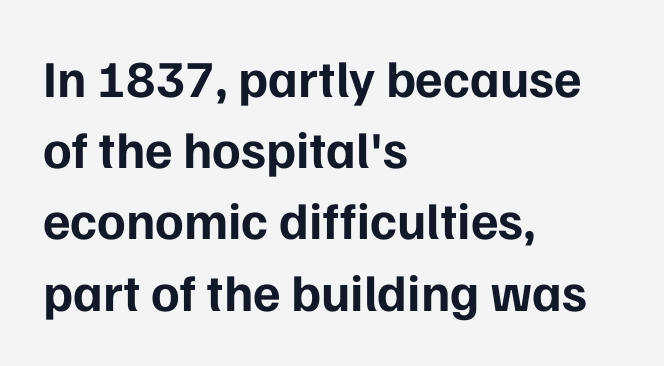
Q: Is the text bold? A: Yes.
Q: Is the text italic (slanted)? A: No, it is upright.
Q: Is the typeface a serif or a sans-serif typeface? A: Sans-serif.
Q: Is the text underlined? A: No.
Q: How is the paragraph aligned? A: Left-aligned.
Q: Is the spacing between letters normal or unusually wide? A: Normal.
Q: Is the spacing between lines tight, normal or loose? A: Normal.
Q: Width (condensed, normal, or wide)? A: Normal.
Q: Stroke contrast? A: Low.
Q: x-height? A: Medium.
Q: Monospaced? A: No.
